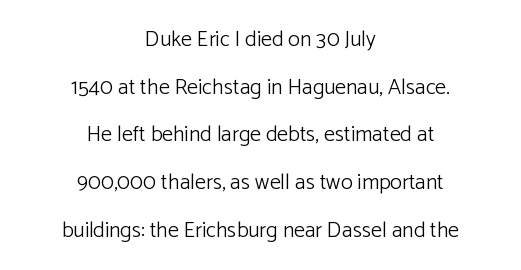
The image shows 22 px text type, upright; set centered, loose line spacing (2.17x), normal letter spacing, not underlined.
